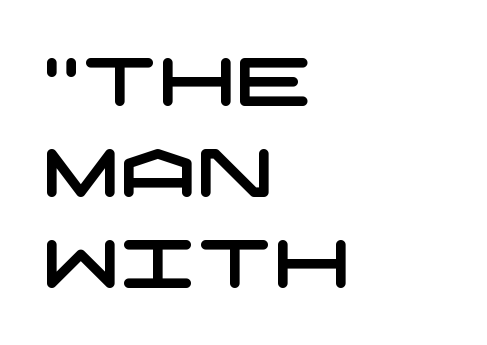
The characters display no serif detailing; their extremities are plain. This rendering features lettering with no underline. The setting favours the left margin, as ordinary paragraphs usually do. Interline gaps are of average width in this sample.
